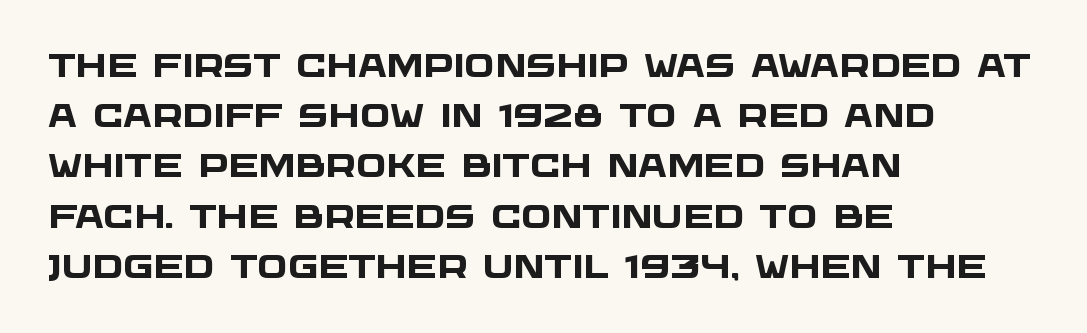
The image shows 32 px heavy, wide sans-serif type; set left-aligned, normal line spacing (1.57x), normal letter spacing, not underlined; low stroke contrast and a large x-height.
